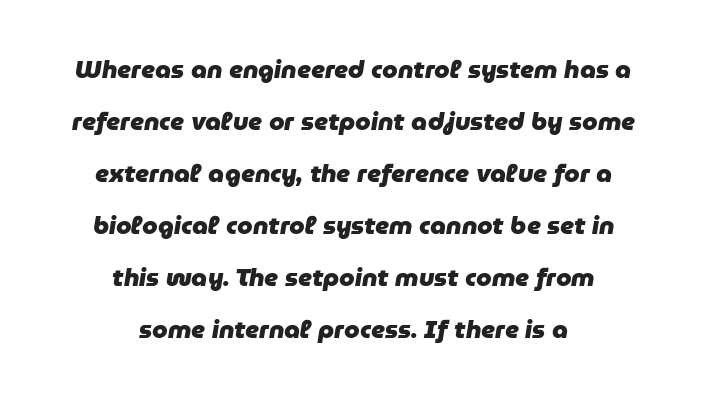
The typesetting leans heavy: a genuine bold. This sample trades compactness for vertical openness between lines. Leftover space on each line is divided equally before and after the words. No word sits above an underline. Emphasis-style slanted type is in use. These lines keep a tight, regular rhythm from letter to letter.
